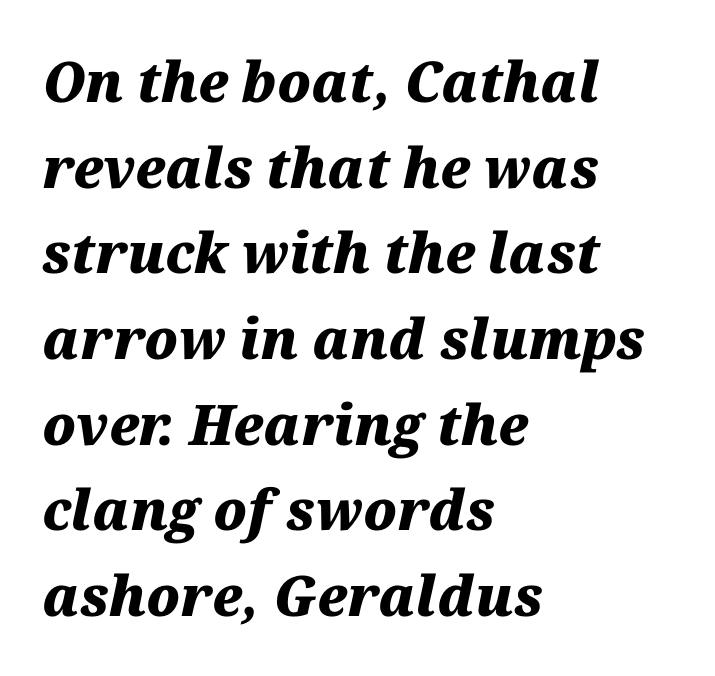
{"italic": "yes", "lean": "right", "slant_degrees": 12, "bold": "yes", "weight": "heavy", "width": "normal", "stroke_contrast": "medium", "x_height": "medium", "monospaced": "no", "underline": "no", "align": "left", "line_spacing": "normal", "line_spacing_ratio": 1.53, "letter_spacing": "normal", "letter_spacing_em": 0.0, "glyph_px": 56}
